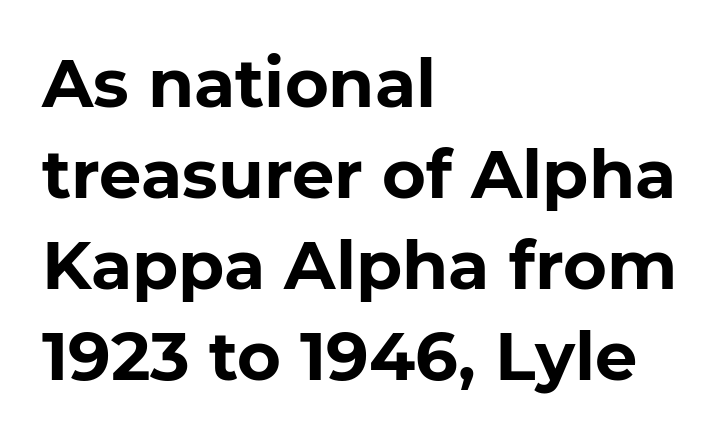
{"serif": "no", "italic": "no", "bold": "yes", "weight": "bold", "width": "normal", "stroke_contrast": "low", "x_height": "medium", "monospaced": "no", "underline": "no", "align": "left", "line_spacing": "normal", "line_spacing_ratio": 1.36, "letter_spacing": "normal", "letter_spacing_em": 0.0, "glyph_px": 67}
